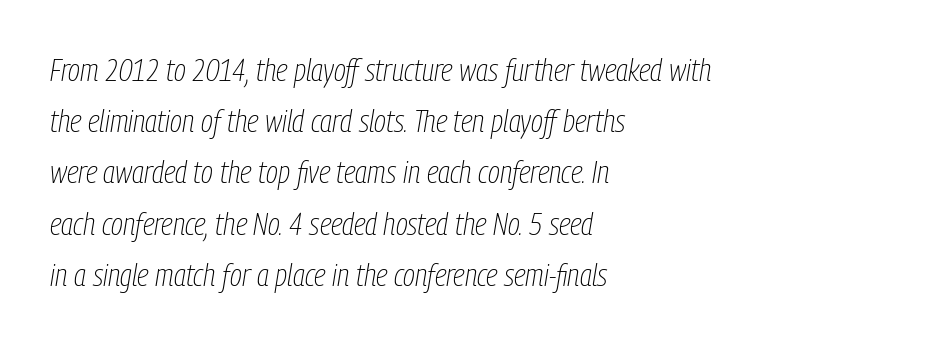
Q: Is the text bold? A: No.
Q: Is the text italic (slanted)? A: Yes, it leans right by about 9 degrees.
Q: Is the text underlined? A: No.
Q: How is the paragraph aligned? A: Left-aligned.
Q: Is the spacing between letters normal or unusually wide? A: Normal.
Q: Is the spacing between lines tight, normal or loose? A: Normal.
Q: Width (condensed, normal, or wide)? A: Condensed.
Q: Stroke contrast? A: Low.
Q: x-height? A: Medium.
Q: Monospaced? A: No.
